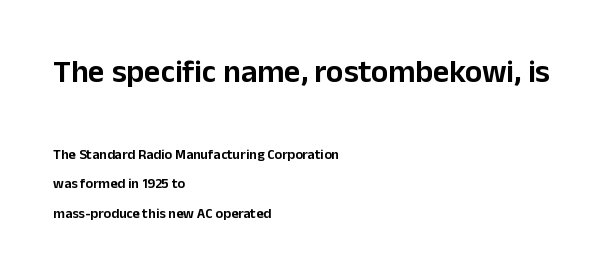
Glyph-to-glyph distance matches everyday printed text. The text was rendered using a sans face with plain stroke endings. The block sitting higher on the canvas is the one with enlarged characters. Plain, unruled lines of type.
